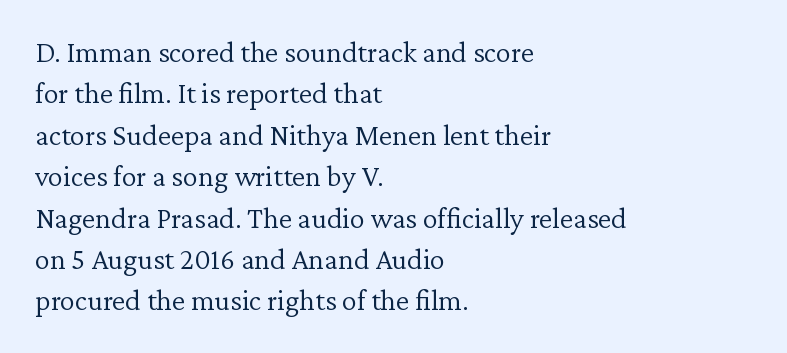
The image shows 30 px light serif type, upright; set left-aligned, normal line spacing (1.38x), normal letter spacing, not underlined; low stroke contrast and a medium x-height.
